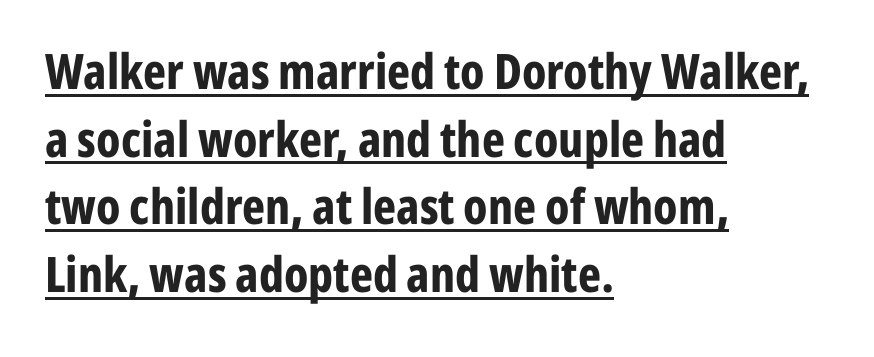
The image shows 49 px bold, condensed sans-serif type, upright; set left-aligned, normal line spacing (1.38x), normal letter spacing, underlined; low stroke contrast and a medium x-height.
